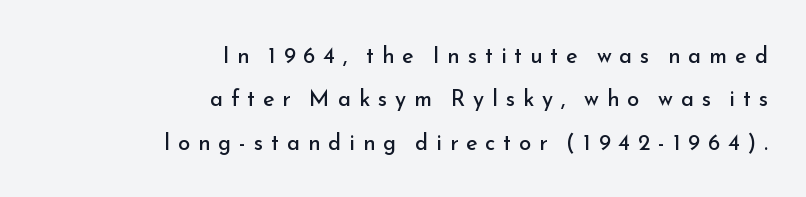
{"italic": "no", "bold": "no", "underline": "no", "align": "right", "line_spacing": "loose", "line_spacing_ratio": 1.97, "letter_spacing": "wide", "letter_spacing_em": 0.36, "glyph_px": 22}
